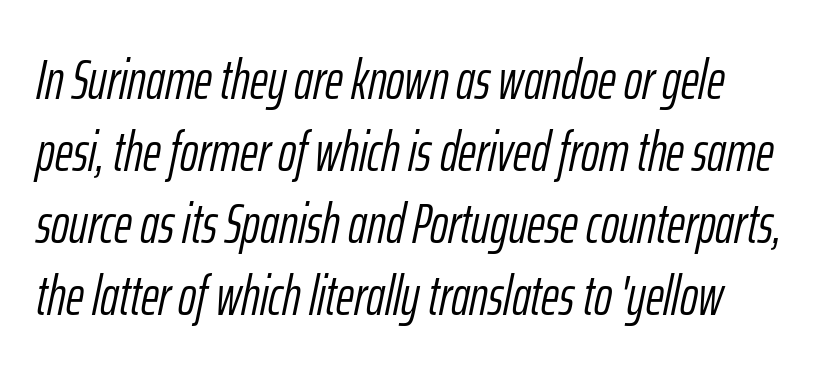
Q: Is the text bold? A: No.
Q: Is the text italic (slanted)? A: Yes, it leans right by about 12 degrees.
Q: Is the text underlined? A: No.
Q: Is the spacing between letters normal or unusually wide? A: Normal.
Q: Is the spacing between lines tight, normal or loose? A: Normal.
Q: Width (condensed, normal, or wide)? A: Condensed.
Q: Stroke contrast? A: Low.
Q: x-height? A: Medium.
Q: Monospaced? A: No.
